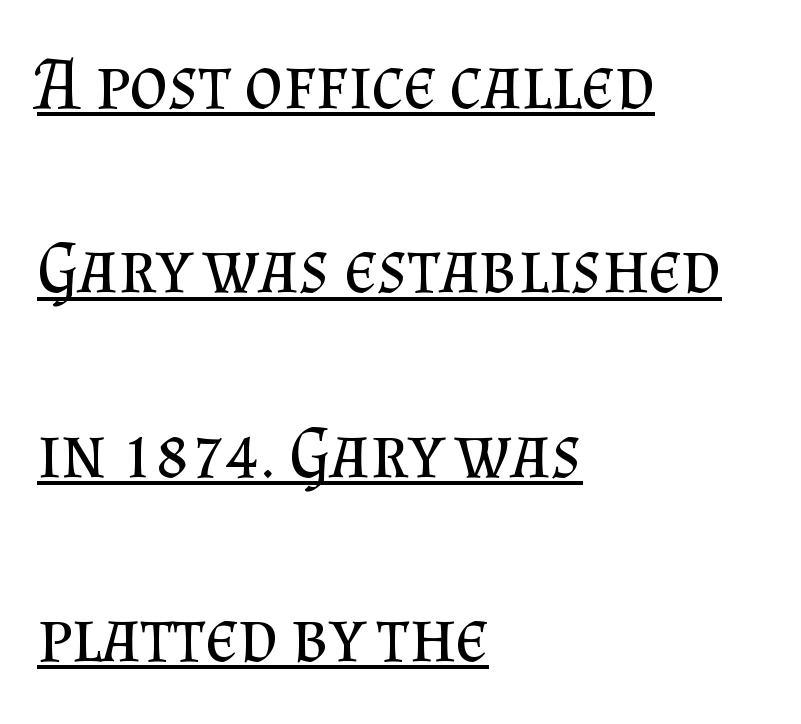
The image shows 74 px regular-weight serif type, upright; set left-aligned, loose line spacing (2.49x), normal letter spacing, underlined; medium stroke contrast and a small x-height.
